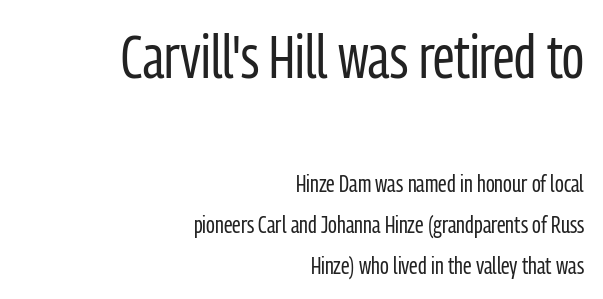
Q: Is the text bold? A: No.
Q: Is the text italic (slanted)? A: No, it is upright.
Q: Is the typeface a serif or a sans-serif typeface? A: Sans-serif.
Q: Is the text underlined? A: No.
Q: How is the paragraph aligned? A: Right-aligned.
Q: Is the spacing between letters normal or unusually wide? A: Normal.
Q: Is the spacing between lines tight, normal or loose? A: Normal.
Q: Which block of text is set in a larger size, the first (top) or the second (bottom)? A: The first (top) one.
Q: Width (condensed, normal, or wide)? A: Condensed.
Q: Stroke contrast? A: Low.
Q: x-height? A: Medium.
Q: Monospaced? A: No.
